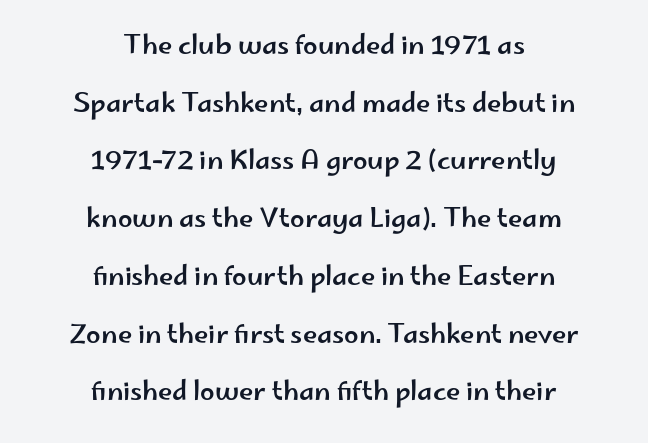
Q: Is the text italic (slanted)? A: No, it is upright.
Q: Is the text underlined? A: No.
Q: How is the paragraph aligned? A: Centered.
Q: Is the spacing between letters normal or unusually wide? A: Normal.
Q: Is the spacing between lines tight, normal or loose? A: Loose.
